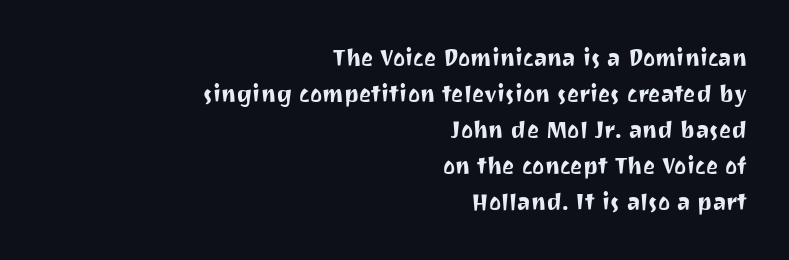
The image shows 23 px text type, upright; set right-aligned, normal line spacing (1.56x), normal letter spacing, not underlined.
